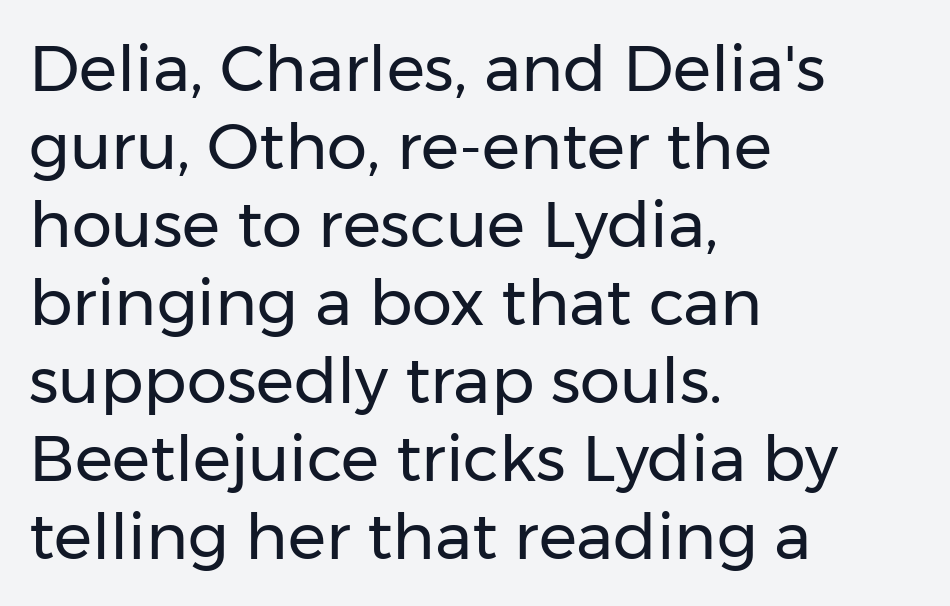
The tracking reads as untouched default to a designer's eye. Horizontally, the lines are justified to the leading edge only. Anything drawn beneath the words? Only blank space. The lettering holds an erect, upright posture throughout.
